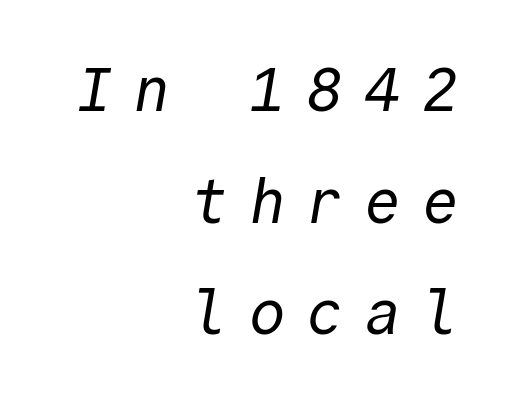
{"serif": "no", "bold": "no", "weight": "regular", "width": "normal", "x_height": "medium", "monospaced": "yes", "underline": "no", "align": "right", "line_spacing_ratio": 1.8, "letter_spacing": "wide", "letter_spacing_em": 0.33, "glyph_px": 62}
